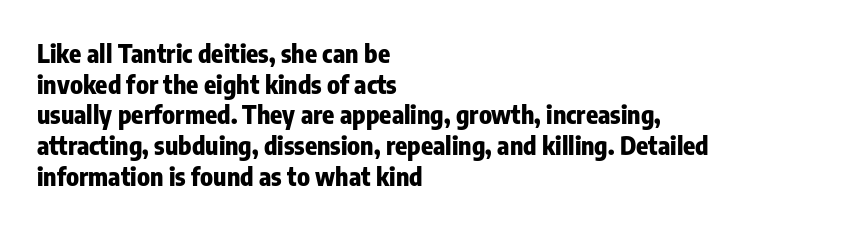
The image shows 25 px bold type, upright; set left-aligned, line spacing 1.23x, normal letter spacing, not underlined.
